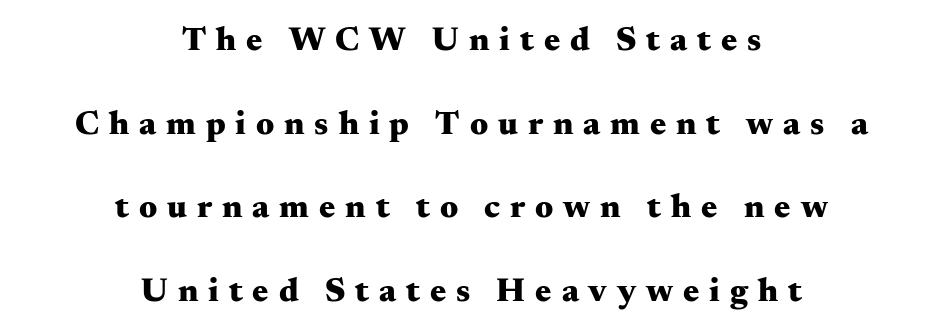
Q: Is the text bold? A: Yes.
Q: Is the text italic (slanted)? A: No, it is upright.
Q: Is the typeface a serif or a sans-serif typeface? A: Serif.
Q: Is the text underlined? A: No.
Q: How is the paragraph aligned? A: Centered.
Q: Is the spacing between letters normal or unusually wide? A: Unusually wide.
Q: Is the spacing between lines tight, normal or loose? A: Loose.
Q: Width (condensed, normal, or wide)? A: Wide.
Q: Stroke contrast? A: Medium.
Q: x-height? A: Small.
Q: Monospaced? A: No.
